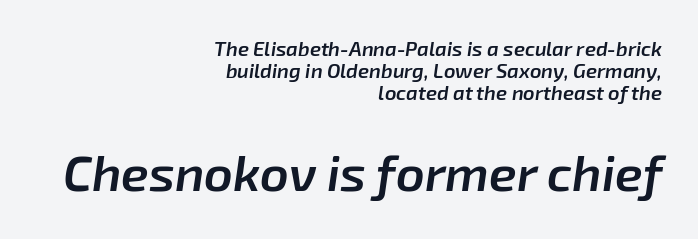
The image shows 50 px semibold type, italic (leaning right); set right-aligned, tight line spacing (1.09x), normal letter spacing, not underlined; the second (bottom) block is 2.5x larger; low stroke contrast and a medium x-height.
